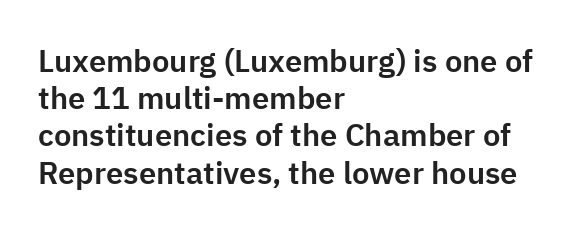
Q: Is the text italic (slanted)? A: No, it is upright.
Q: Is the typeface a serif or a sans-serif typeface? A: Sans-serif.
Q: Is the text underlined? A: No.
Q: How is the paragraph aligned? A: Left-aligned.
Q: Is the spacing between letters normal or unusually wide? A: Normal.
Q: Width (condensed, normal, or wide)? A: Normal.
Q: Stroke contrast? A: Low.
Q: x-height? A: Medium.
Q: Monospaced? A: No.
